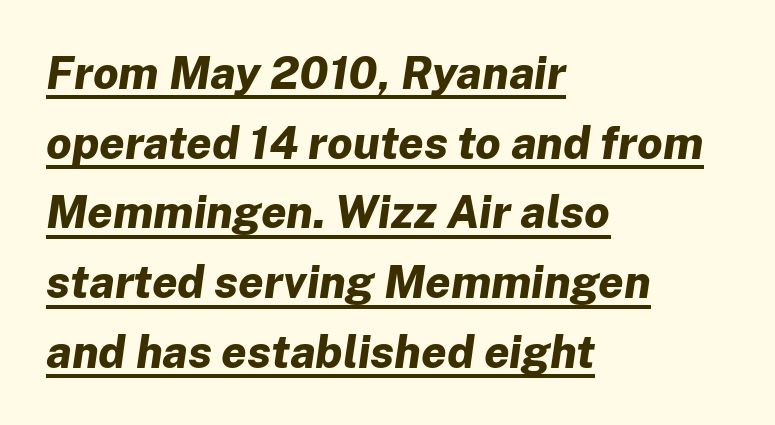
{"italic": "yes", "lean": "right", "slant_degrees": 8, "bold": "yes", "weight": "bold", "width": "normal", "stroke_contrast": "low", "x_height": "medium", "monospaced": "no", "underline": "yes", "align": "left", "line_spacing": "normal", "line_spacing_ratio": 1.55, "letter_spacing": "normal", "letter_spacing_em": 0.0, "glyph_px": 45}
